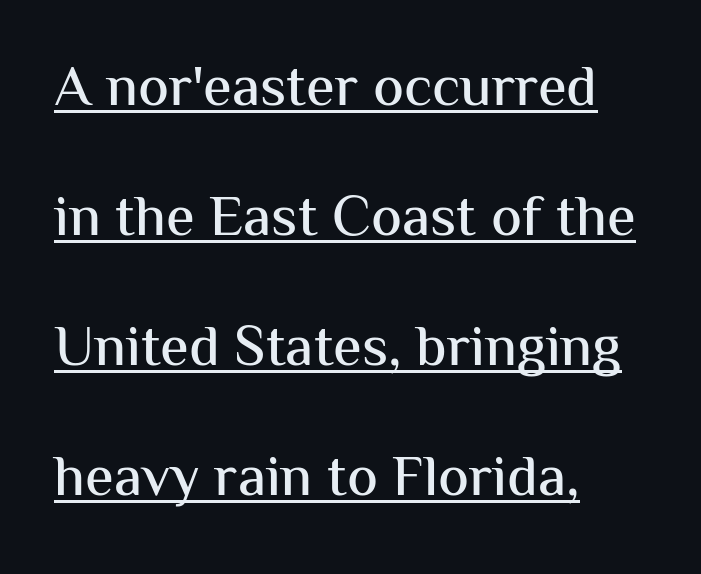
Q: Is the text italic (slanted)? A: No, it is upright.
Q: Is the typeface a serif or a sans-serif typeface? A: Sans-serif.
Q: Is the text underlined? A: Yes.
Q: How is the paragraph aligned? A: Left-aligned.
Q: Is the spacing between letters normal or unusually wide? A: Normal.
Q: Is the spacing between lines tight, normal or loose? A: Loose.
Q: Width (condensed, normal, or wide)? A: Normal.
Q: Stroke contrast? A: Medium.
Q: x-height? A: Medium.
Q: Monospaced? A: No.
